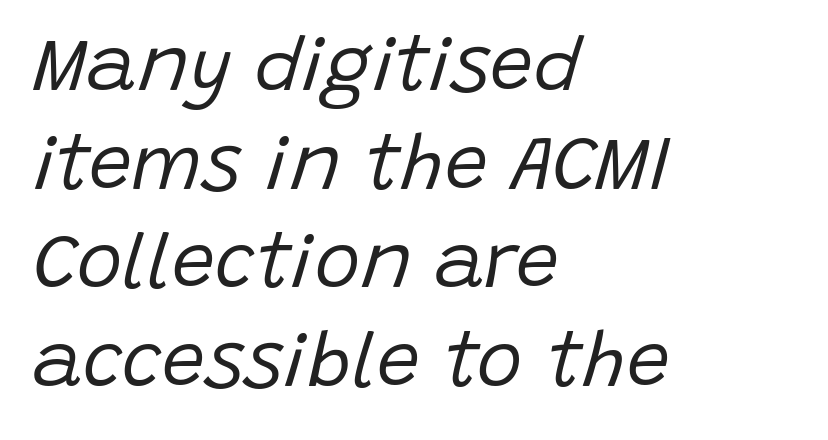
{"italic": "yes", "lean": "right", "slant_degrees": 15, "bold": "no", "weight": "regular", "width": "normal", "stroke_contrast": "low", "x_height": "large", "monospaced": "no", "underline": "no", "align": "left", "line_spacing": "normal", "line_spacing_ratio": 1.28, "letter_spacing": "normal", "letter_spacing_em": 0.0, "glyph_px": 77}
